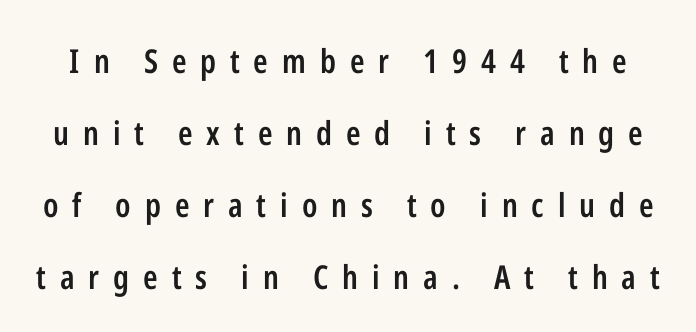
Q: Is the text bold? A: Semi-bold.
Q: Is the text italic (slanted)? A: No, it is upright.
Q: Is the typeface a serif or a sans-serif typeface? A: Sans-serif.
Q: Is the text underlined? A: No.
Q: Is the spacing between letters normal or unusually wide? A: Unusually wide.
Q: Is the spacing between lines tight, normal or loose? A: Loose.
Q: Width (condensed, normal, or wide)? A: Condensed.
Q: Stroke contrast? A: Low.
Q: x-height? A: Medium.
Q: Monospaced? A: No.
